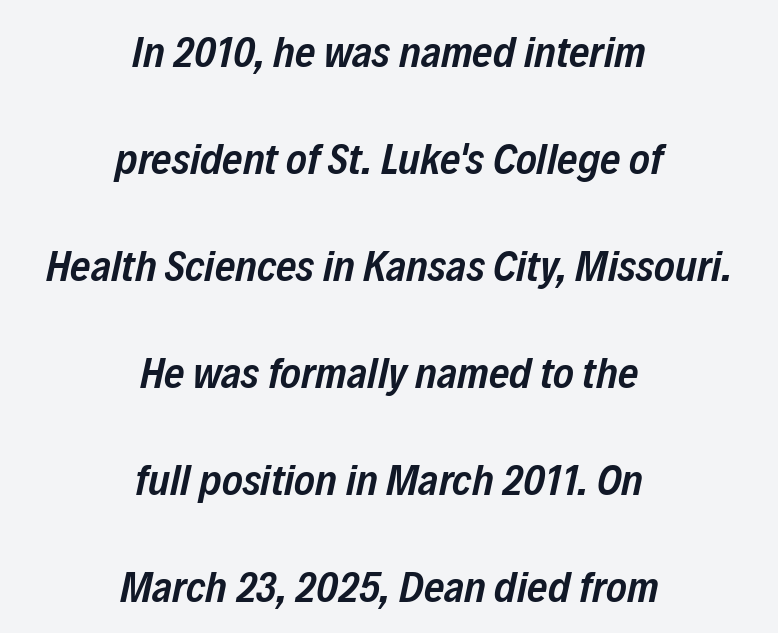
Q: Is the text bold? A: Semi-bold.
Q: Is the text italic (slanted)? A: Yes, it leans right by about 12 degrees.
Q: Is the text underlined? A: No.
Q: How is the paragraph aligned? A: Centered.
Q: Is the spacing between letters normal or unusually wide? A: Normal.
Q: Is the spacing between lines tight, normal or loose? A: Loose.
Q: Width (condensed, normal, or wide)? A: Condensed.
Q: Stroke contrast? A: Low.
Q: x-height? A: Medium.
Q: Monospaced? A: No.
